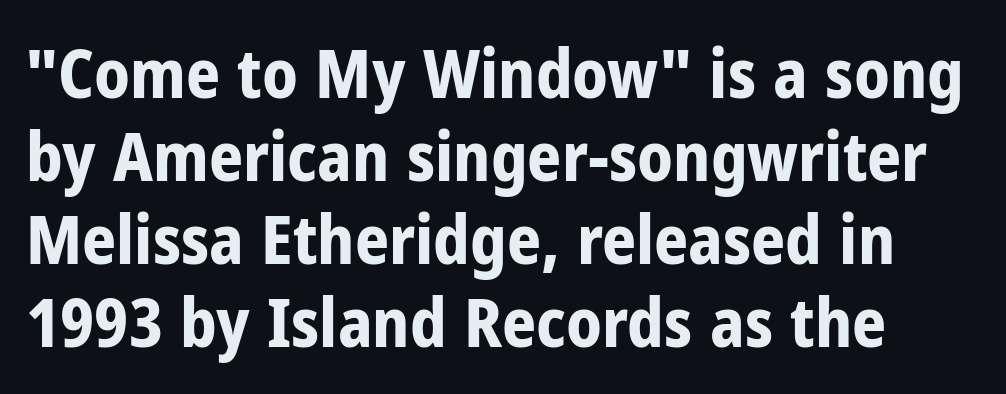
Only glyphs here, with clear space below each row. The font's upright variant was chosen for this text. A typesetter would call this proportional, since set widths differ per character. Heavy-handed strokes throughout: this text is bold.
